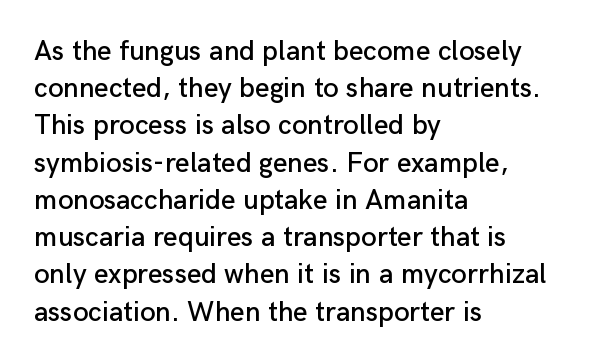
{"serif": "no", "italic": "no", "width": "normal", "stroke_contrast": "low", "x_height": "medium", "monospaced": "no", "underline": "no", "align": "left", "line_spacing": "normal", "line_spacing_ratio": 1.33, "letter_spacing": "normal", "letter_spacing_em": 0.0, "glyph_px": 28}
